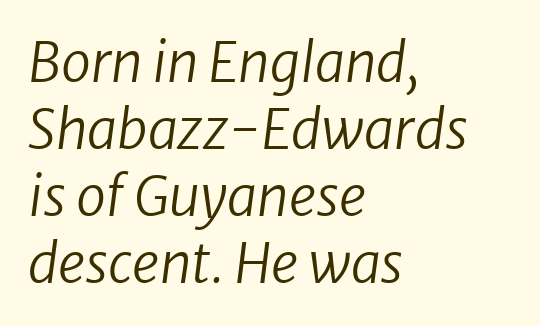
Q: Is the text bold? A: No.
Q: Is the text italic (slanted)? A: Yes, it leans right by about 8 degrees.
Q: Is the text underlined? A: No.
Q: How is the paragraph aligned? A: Left-aligned.
Q: Is the spacing between letters normal or unusually wide? A: Normal.
Q: Width (condensed, normal, or wide)? A: Normal.
Q: Stroke contrast? A: Low.
Q: x-height? A: Medium.
Q: Monospaced? A: No.
